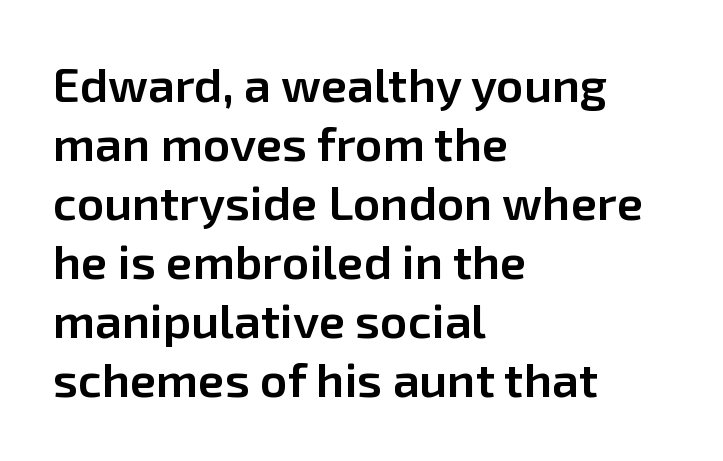
Q: Is the text bold? A: Semi-bold.
Q: Is the text italic (slanted)? A: No, it is upright.
Q: Is the typeface a serif or a sans-serif typeface? A: Sans-serif.
Q: Is the text underlined? A: No.
Q: How is the paragraph aligned? A: Left-aligned.
Q: Is the spacing between letters normal or unusually wide? A: Normal.
Q: Width (condensed, normal, or wide)? A: Normal.
Q: Stroke contrast? A: Low.
Q: x-height? A: Medium.
Q: Monospaced? A: No.
